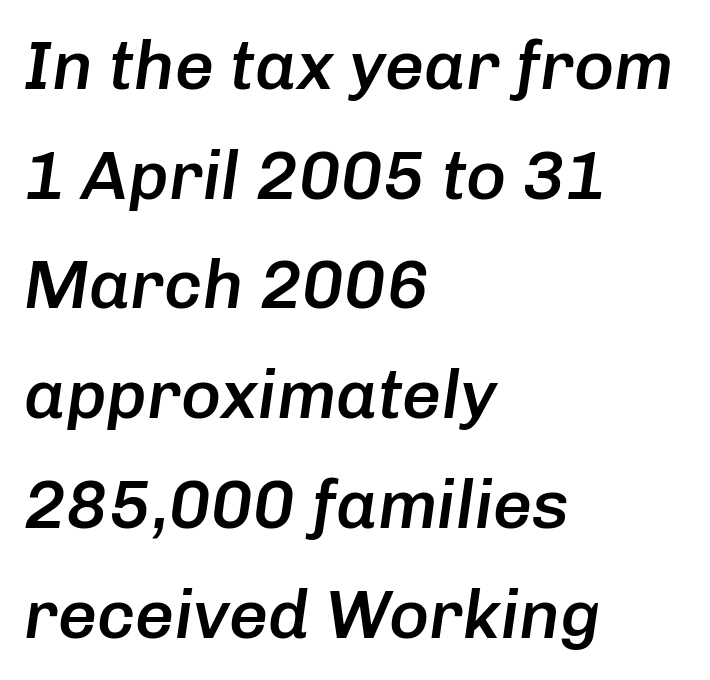
The image shows 69 px semibold type, italic (leaning right); set left-aligned, normal line spacing (1.59x), normal letter spacing, not underlined; low stroke contrast and a medium x-height.
